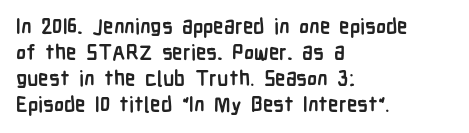
{"italic": "no", "bold": "yes", "underline": "no", "align": "left", "line_spacing_ratio": 1.24, "letter_spacing": "normal", "letter_spacing_em": 0.0, "glyph_px": 21}
